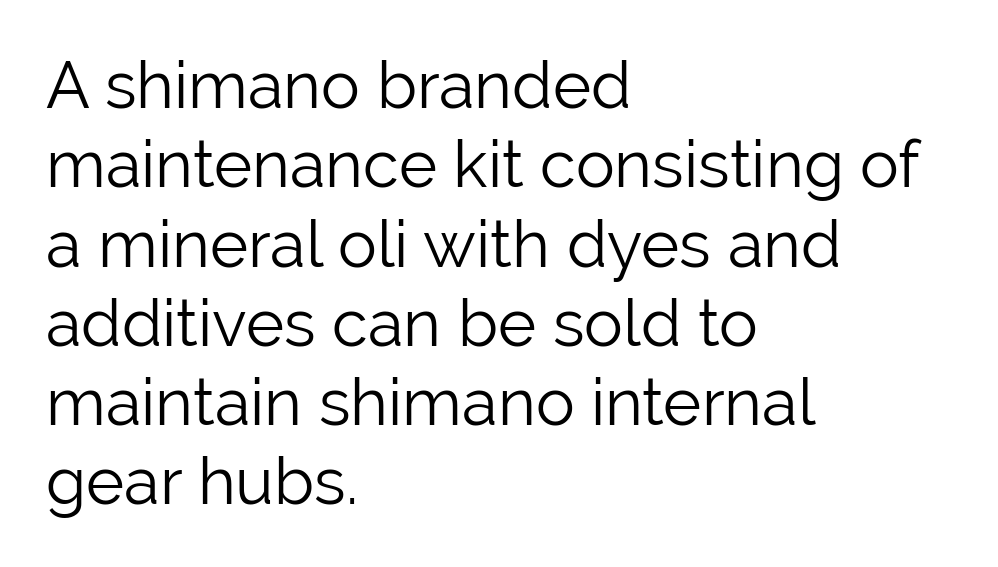
Grotesque or geometric, the face here clearly has no serifs. The specimen reads as upright at a glance. A clean baseline with only descenders dipping below it. The characters are drawn with everyday or finer stroke widths.
